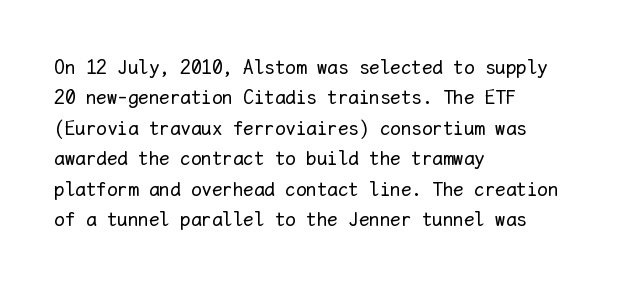
Q: Is the text bold? A: No.
Q: Is the text italic (slanted)? A: No, it is upright.
Q: Is the text underlined? A: No.
Q: How is the paragraph aligned? A: Left-aligned.
Q: Is the spacing between letters normal or unusually wide? A: Normal.
Q: Is the spacing between lines tight, normal or loose? A: Normal.
